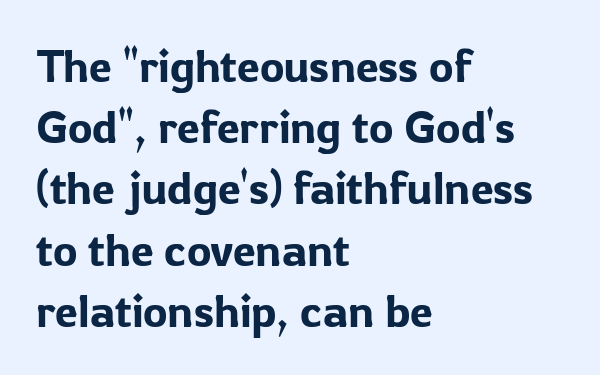
Q: Is the text italic (slanted)? A: No, it is upright.
Q: Is the typeface a serif or a sans-serif typeface? A: Sans-serif.
Q: Is the text underlined? A: No.
Q: How is the paragraph aligned? A: Left-aligned.
Q: Is the spacing between letters normal or unusually wide? A: Normal.
Q: Is the spacing between lines tight, normal or loose? A: Normal.
Q: Width (condensed, normal, or wide)? A: Normal.
Q: Stroke contrast? A: Low.
Q: x-height? A: Medium.
Q: Monospaced? A: No.
